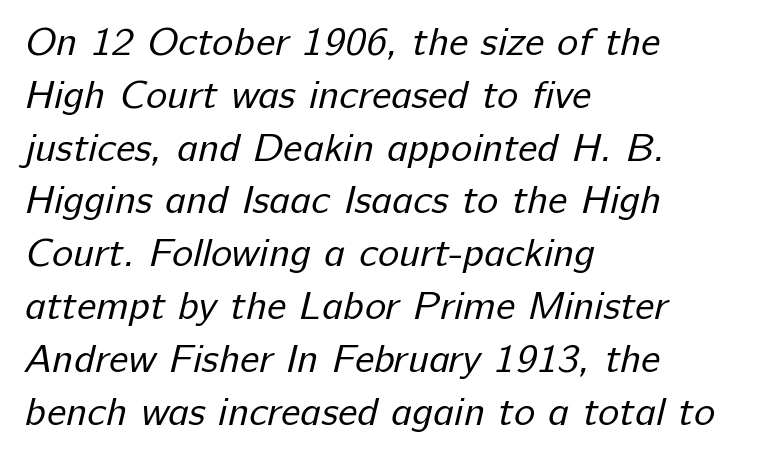
These lines keep a tight, regular rhythm from letter to letter. Stem width sits at or under what a default text font uses. Think of a printed novel: that variable character pitch is what you see here. The specimen omits any rule beneath the text block's lines.
